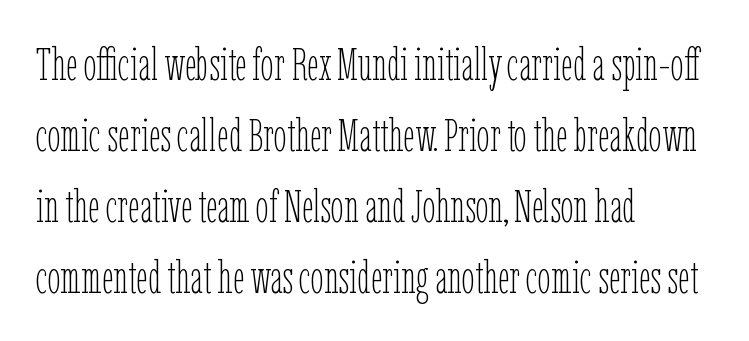
{"italic": "no", "bold": "no", "weight": "thin", "width": "condensed", "stroke_contrast": "low", "x_height": "medium", "monospaced": "no", "underline": "no", "align": "left", "line_spacing": "normal", "line_spacing_ratio": 1.54, "letter_spacing": "normal", "letter_spacing_em": 0.0, "glyph_px": 46}
